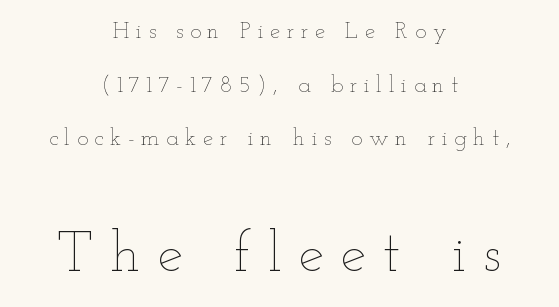
The face used here appears at its bigger size in the lower chunk. Every row of glyphs is offset so its center matches the block's center. Lines of text with bare space underneath. No heavy texture on the line: the type isn't bold. Posture: upright roman. This rendering widens character spacing well past its baseline value.
